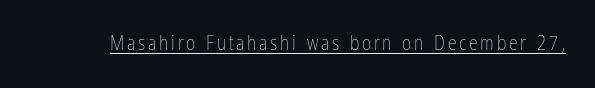
Q: Is the text bold? A: No.
Q: Is the text italic (slanted)? A: No, it is upright.
Q: Is the text underlined? A: Yes.
